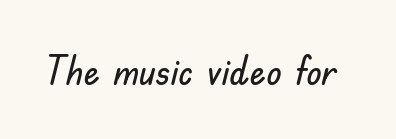
The image shows 40 px sans-serif type; set normal letter spacing, not underlined; low stroke contrast and a small x-height.
